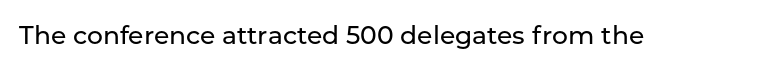
The image shows 25 px text type, upright; set normal letter spacing, not underlined.
